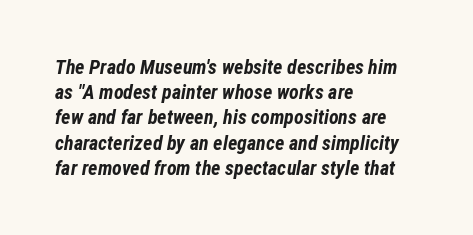
Q: Is the text bold? A: Yes.
Q: Is the text italic (slanted)? A: Yes, it leans right by about 12 degrees.
Q: Is the text underlined? A: No.
Q: How is the paragraph aligned? A: Left-aligned.
Q: Is the spacing between letters normal or unusually wide? A: Normal.
Q: Is the spacing between lines tight, normal or loose? A: Normal.
